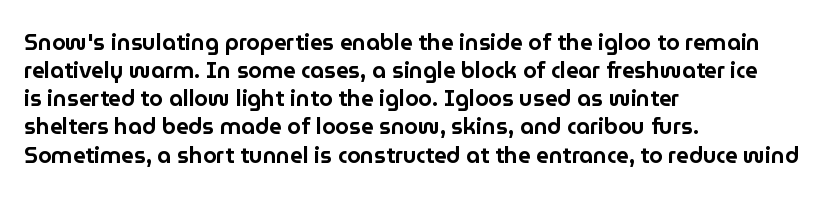
Q: Is the text italic (slanted)? A: No, it is upright.
Q: Is the text underlined? A: No.
Q: How is the paragraph aligned? A: Left-aligned.
Q: Is the spacing between letters normal or unusually wide? A: Normal.
Q: Is the spacing between lines tight, normal or loose? A: Normal.
